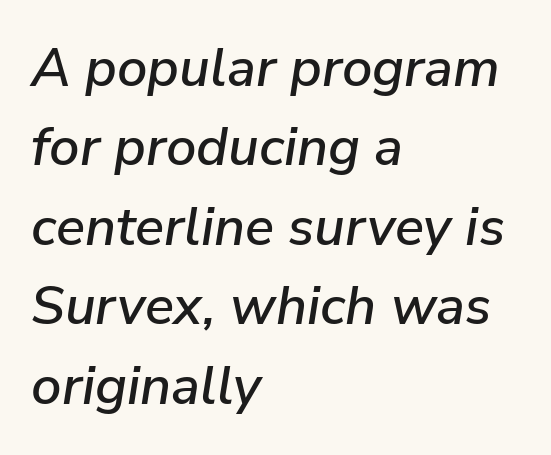
Casual observation: everything's shoved over to the left. The face used here is proportionally spaced, like ordinary book or web type. The type is set solid horizontally, with unmodified tracking. Plain, unruled lines of type. Notice how descenders clear the ascenders below comfortably — that's standard leading.
